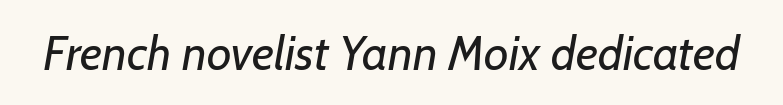
Q: Is the text bold? A: No.
Q: Is the typeface a serif or a sans-serif typeface? A: Sans-serif.
Q: Is the text underlined? A: No.
Q: Is the spacing between letters normal or unusually wide? A: Normal.
Q: Width (condensed, normal, or wide)? A: Normal.
Q: Stroke contrast? A: Low.
Q: x-height? A: Medium.
Q: Monospaced? A: No.
